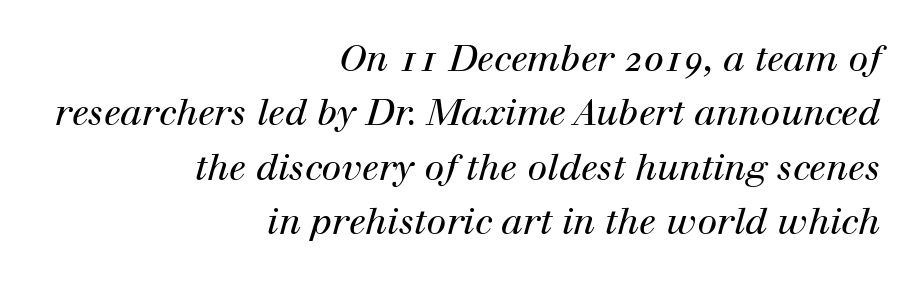
{"serif": "yes", "italic": "yes", "lean": "right", "slant_degrees": 12, "bold": "no", "weight": "regular", "width": "normal", "stroke_contrast": "high", "x_height": "medium", "monospaced": "no", "underline": "no", "align": "right", "line_spacing": "normal", "line_spacing_ratio": 1.51, "letter_spacing": "normal", "letter_spacing_em": 0.0, "glyph_px": 36}
